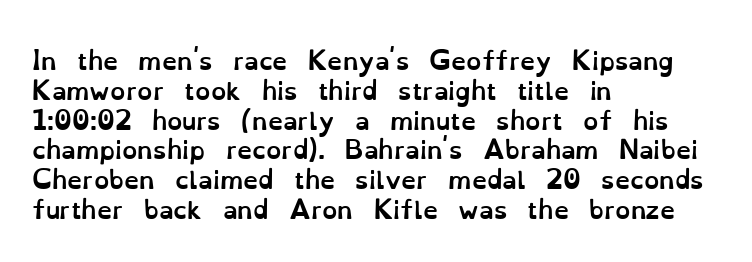
{"italic": "no", "bold": "yes", "underline": "no", "align": "left", "line_spacing_ratio": 1.24, "letter_spacing": "normal", "letter_spacing_em": 0.0, "glyph_px": 24}
